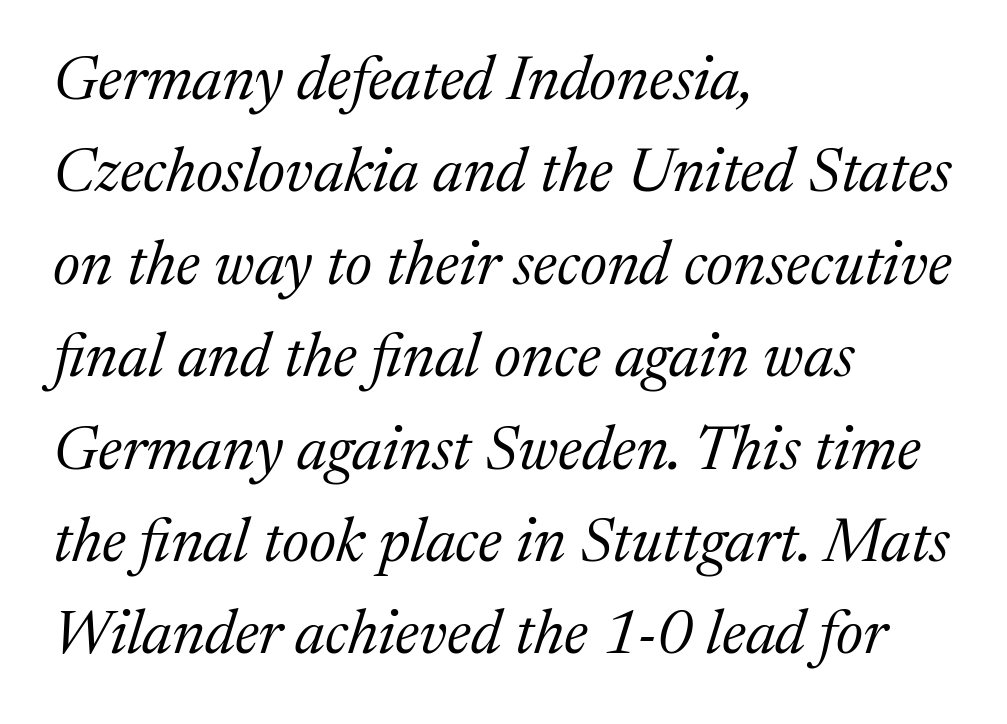
{"serif": "yes", "italic": "yes", "lean": "right", "slant_degrees": 17, "bold": "no", "weight": "regular", "width": "normal", "stroke_contrast": "medium", "x_height": "medium", "monospaced": "no", "underline": "no", "align": "left", "line_spacing": "normal", "line_spacing_ratio": 1.49, "letter_spacing": "normal", "letter_spacing_em": 0.0, "glyph_px": 62}
